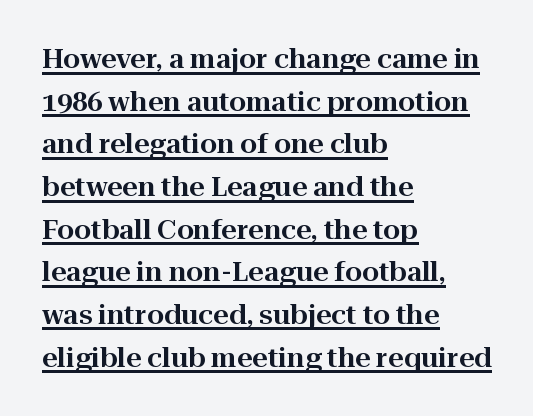
This sample keeps an unexceptional amount of space between lines. A classic flush-left, rag-right setting is used for this passage. If you drew a line through each stem, it would be perfectly vertical. The gaps between neighbouring characters are ordinary and unremarkable. Emphasis is given by a line drawn under the lettering.
